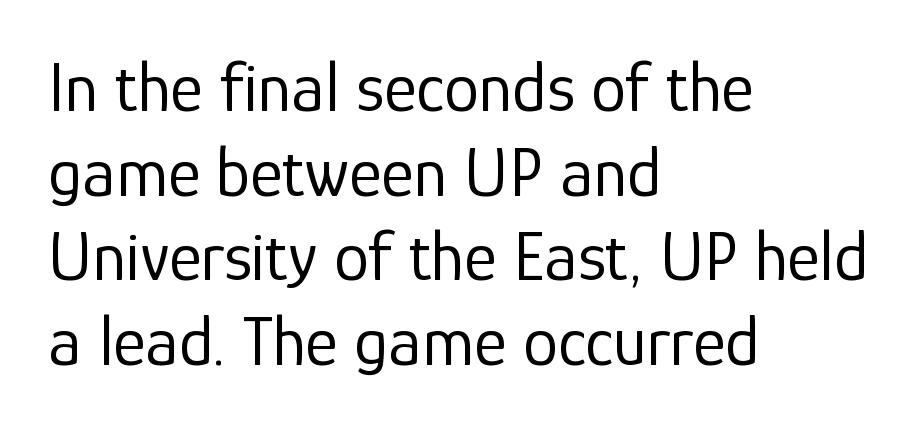
The image shows 70 px regular-weight sans-serif type, upright; set left-aligned, line spacing 1.21x, normal letter spacing, not underlined; low stroke contrast and a medium x-height.
